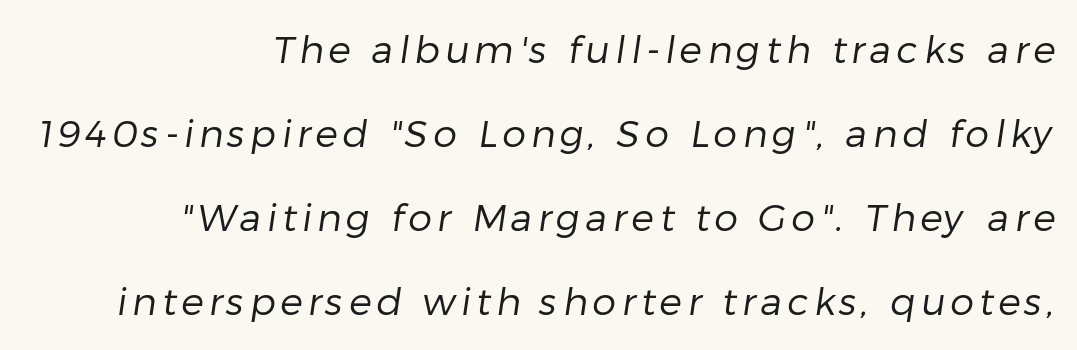
The image shows 38 px regular-weight sans-serif type; set right-aligned, loose line spacing (2.21x), not underlined; low stroke contrast and a medium x-height.
